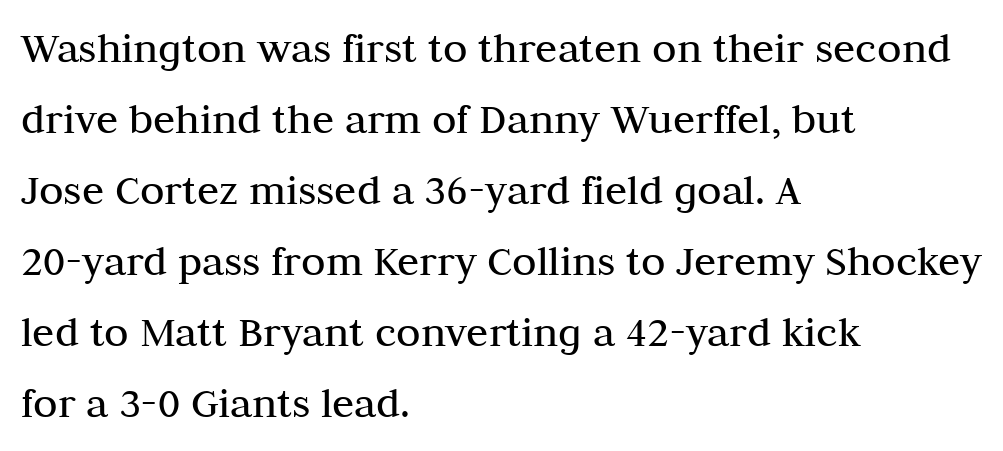
These lines are composed in type with serifs. This sample uses plain, unmodified letter spacing. In terms of leading, this rendering sits right in the middle. A typesetter would call this proportional, since set widths differ per character.
